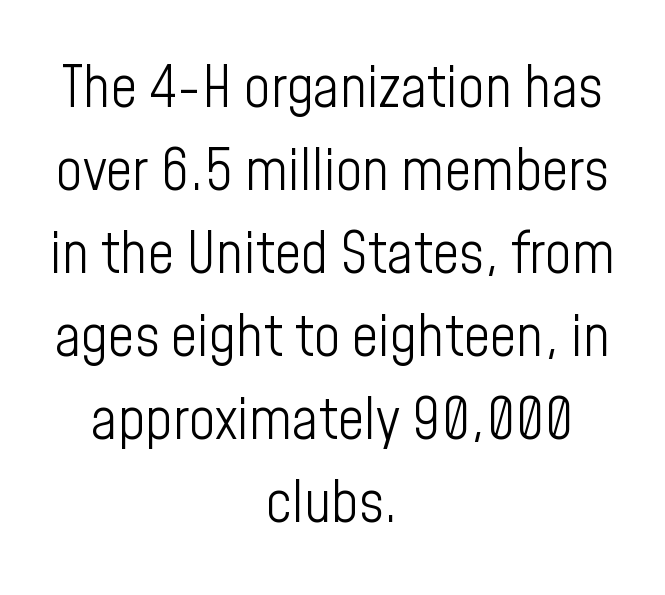
The image shows 58 px light, condensed sans-serif type, upright; set centered, normal line spacing (1.43x), normal letter spacing, not underlined; low stroke contrast and a medium x-height.
